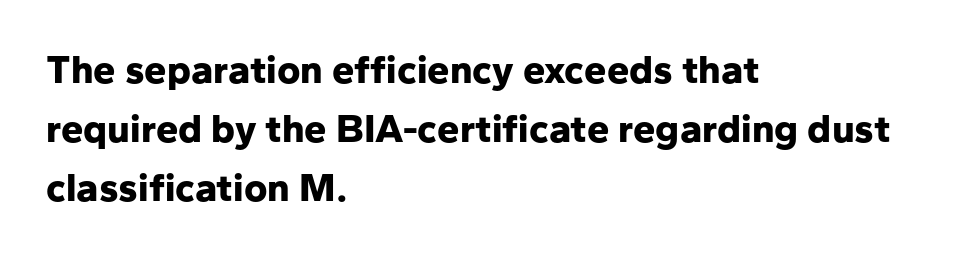
The image shows 40 px bold sans-serif type, upright; set left-aligned, normal line spacing (1.47x), normal letter spacing, not underlined; low stroke contrast and a medium x-height.
